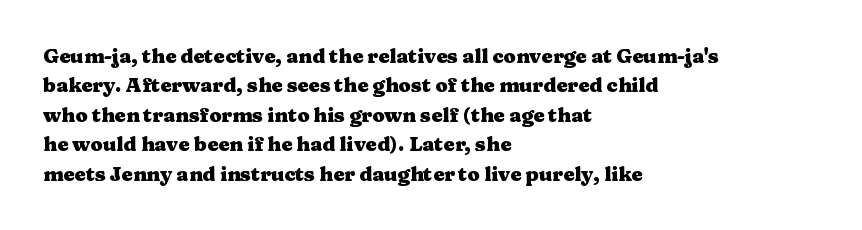
{"italic": "no", "bold": "yes", "underline": "no", "align": "left", "line_spacing": "normal", "line_spacing_ratio": 1.47, "letter_spacing": "normal", "letter_spacing_em": 0.0, "glyph_px": 20}
